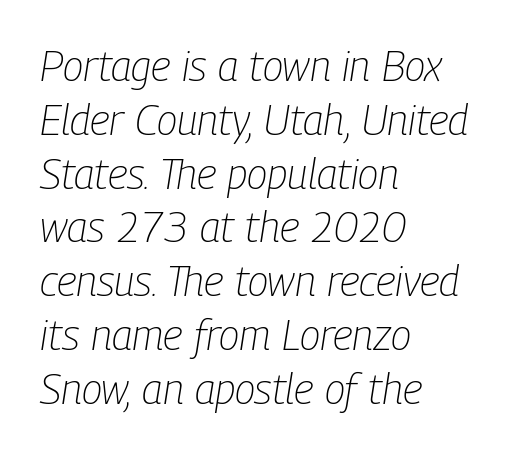
The image shows 42 px light, condensed type, italic (leaning right); set left-aligned, normal line spacing (1.28x), normal letter spacing, not underlined; low stroke contrast and a medium x-height.
